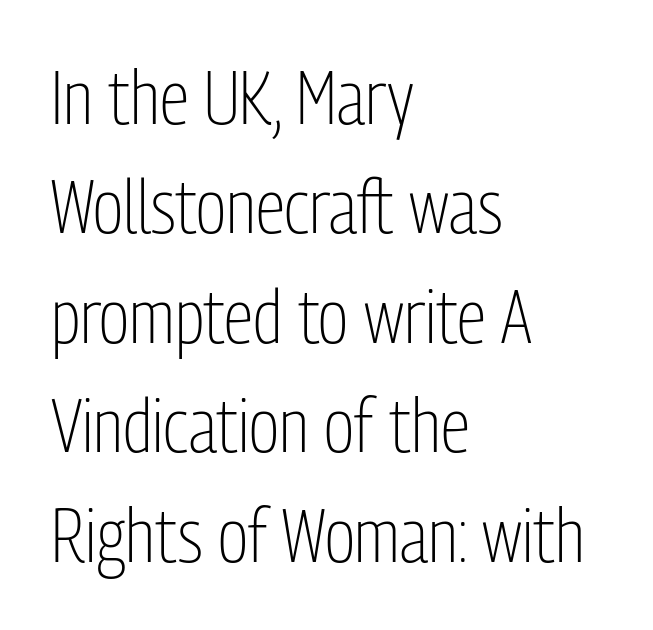
{"serif": "no", "italic": "no", "bold": "no", "weight": "light", "width": "condensed", "stroke_contrast": "low", "x_height": "medium", "monospaced": "no", "underline": "no", "align": "left", "line_spacing": "normal", "line_spacing_ratio": 1.46, "letter_spacing": "normal", "letter_spacing_em": 0.0, "glyph_px": 75}
